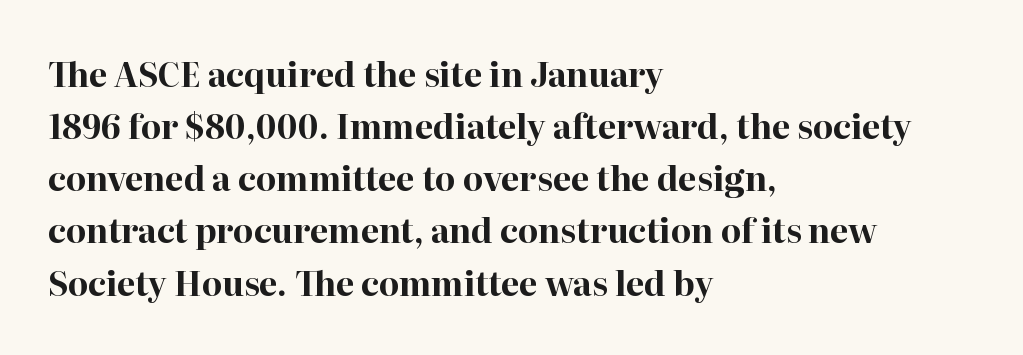
Unlike italic type, these characters show no tilt at all. Tracking here is standard; glyphs follow each other at the usual distance. Regarding serifs, this sample has them. Compared with typical paragraphs, the rows here are spaced about the same.
